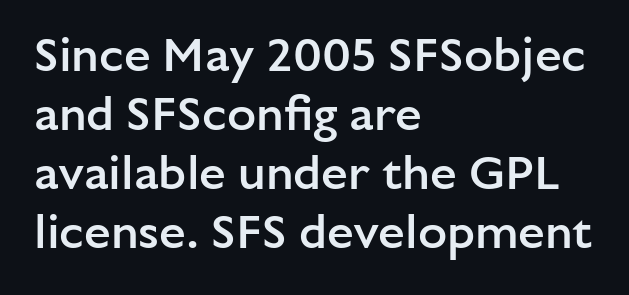
The image shows 48 px semibold sans-serif type, upright; set left-aligned, line spacing 1.23x, normal letter spacing, not underlined; low stroke contrast and a medium x-height.
